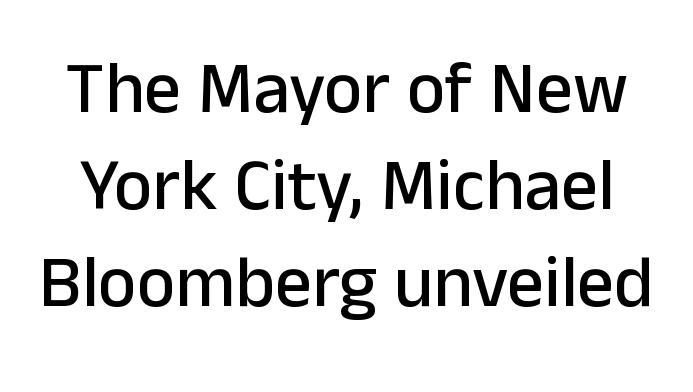
Stroke terminals: plain, sans-serif. The letters advance in unequal steps, a hallmark of proportional type. Ordinary non-slanted type is in use. Does the leading feel generous? No, just average. Glance below the letters and you will spot only blank space.
